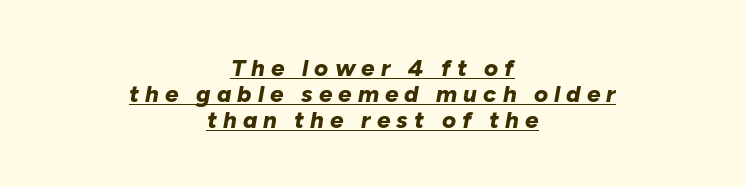
{"italic": "yes", "lean": "right", "slant_degrees": 10, "bold": "yes", "underline": "yes", "align": "center", "line_spacing": "tight", "line_spacing_ratio": 1.08, "letter_spacing": "wide", "letter_spacing_em": 0.25, "glyph_px": 24}
